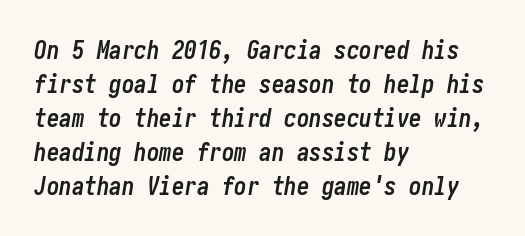
{"italic": "yes", "lean": "right", "slant_degrees": 10, "bold": "yes", "underline": "no", "align": "left", "line_spacing": "normal", "line_spacing_ratio": 1.36, "letter_spacing": "normal", "letter_spacing_em": 0.0, "glyph_px": 25}
